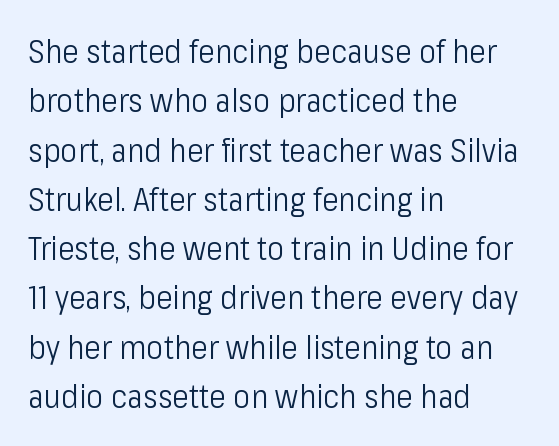
Q: Is the text bold? A: No.
Q: Is the text italic (slanted)? A: No, it is upright.
Q: Is the typeface a serif or a sans-serif typeface? A: Sans-serif.
Q: Is the text underlined? A: No.
Q: How is the paragraph aligned? A: Left-aligned.
Q: Is the spacing between letters normal or unusually wide? A: Normal.
Q: Is the spacing between lines tight, normal or loose? A: Normal.
Q: Width (condensed, normal, or wide)? A: Condensed.
Q: Stroke contrast? A: Low.
Q: x-height? A: Medium.
Q: Monospaced? A: No.
